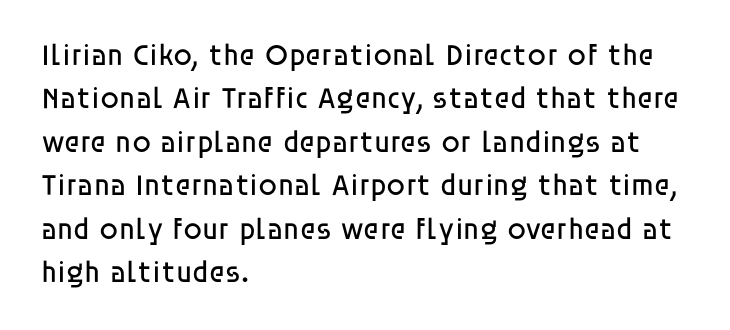
The image shows 30 px regular-weight sans-serif type, upright; set left-aligned, normal line spacing (1.45x), normal letter spacing, not underlined; low stroke contrast and a large x-height.
